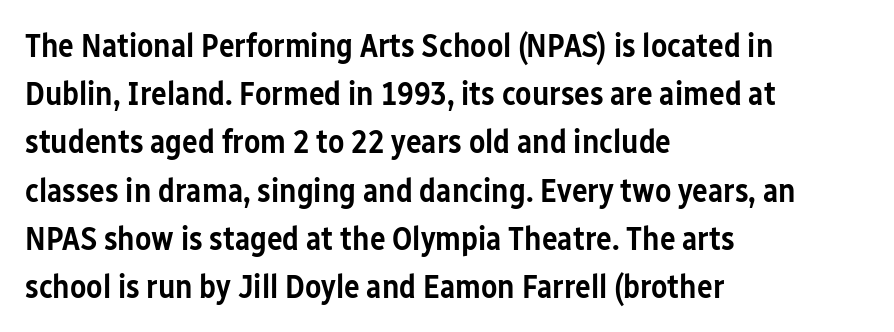
{"serif": "no", "italic": "no", "bold": "semi", "weight": "semibold", "width": "condensed", "stroke_contrast": "low", "x_height": "medium", "monospaced": "no", "underline": "no", "align": "left", "line_spacing": "normal", "line_spacing_ratio": 1.46, "letter_spacing": "normal", "letter_spacing_em": 0.0, "glyph_px": 33}
